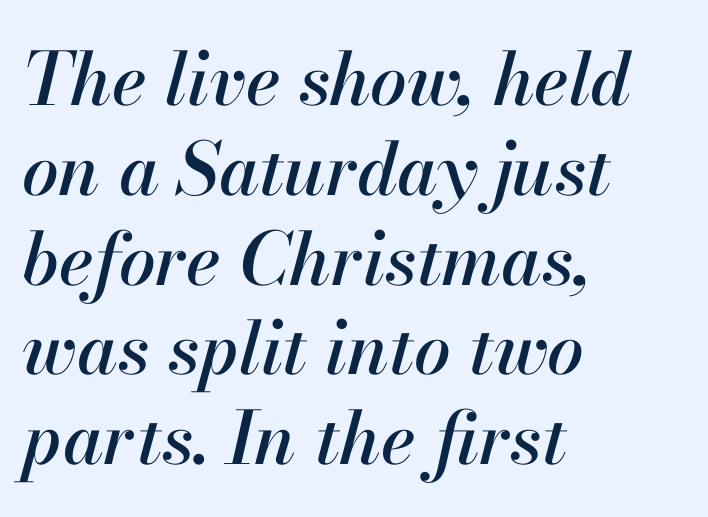
Q: Is the text italic (slanted)? A: Yes, it leans right by about 13 degrees.
Q: Is the text underlined? A: No.
Q: How is the paragraph aligned? A: Left-aligned.
Q: Is the spacing between letters normal or unusually wide? A: Normal.
Q: Width (condensed, normal, or wide)? A: Normal.
Q: Stroke contrast? A: High.
Q: x-height? A: Small.
Q: Monospaced? A: No.
